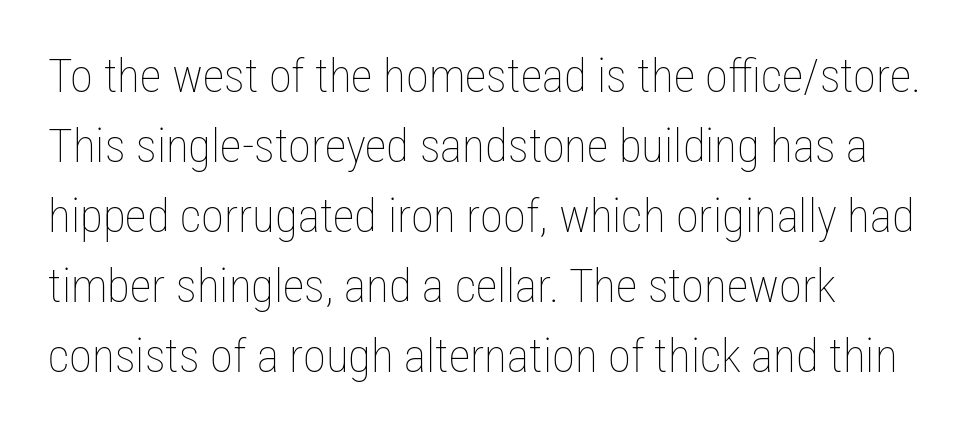
The image shows 47 px thin, condensed type, upright; set normal line spacing (1.49x), normal letter spacing, not underlined; low stroke contrast and a medium x-height.
